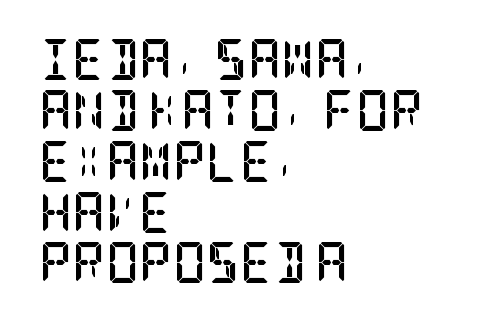
Q: Is the text bold? A: Yes.
Q: Is the text italic (slanted)? A: No, it is upright.
Q: Is the typeface a serif or a sans-serif typeface? A: Serif.
Q: Is the text underlined? A: No.
Q: How is the paragraph aligned? A: Left-aligned.
Q: Is the spacing between letters normal or unusually wide? A: Normal.
Q: Width (condensed, normal, or wide)? A: Condensed.
Q: Stroke contrast? A: Low.
Q: x-height? A: Large.
